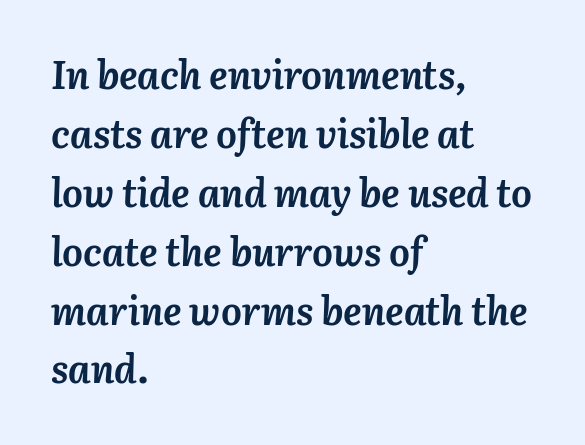
Decoration check: the copy has no underline. The rendering applies a slant to the glyphs. Here the designer chose a conventional face with non-uniform glyph widths. Each word holds together tightly as a unit, with standard inter-letter gaps. You'd pick this weight for a headline — it's a proper bold.
